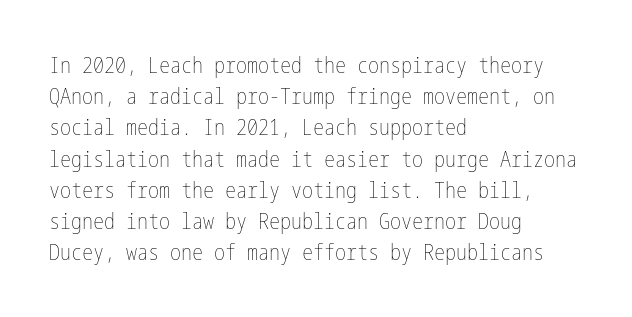
Q: Is the text bold? A: No.
Q: Is the text italic (slanted)? A: No, it is upright.
Q: Is the text underlined? A: No.
Q: How is the paragraph aligned? A: Left-aligned.
Q: Is the spacing between letters normal or unusually wide? A: Normal.
Q: Is the spacing between lines tight, normal or loose? A: Normal.
